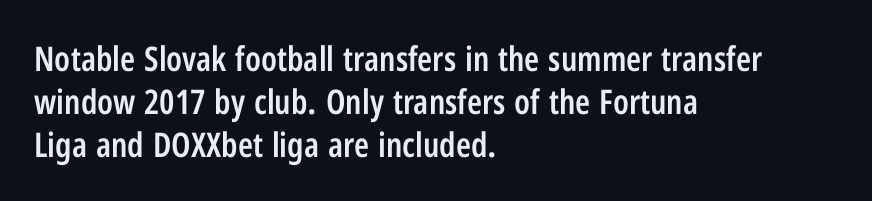
Q: Is the text bold? A: Semi-bold.
Q: Is the text italic (slanted)? A: No, it is upright.
Q: Is the typeface a serif or a sans-serif typeface? A: Sans-serif.
Q: Is the text underlined? A: No.
Q: How is the paragraph aligned? A: Left-aligned.
Q: Is the spacing between letters normal or unusually wide? A: Normal.
Q: Is the spacing between lines tight, normal or loose? A: Normal.
Q: Width (condensed, normal, or wide)? A: Condensed.
Q: Stroke contrast? A: Low.
Q: x-height? A: Medium.
Q: Monospaced? A: No.
